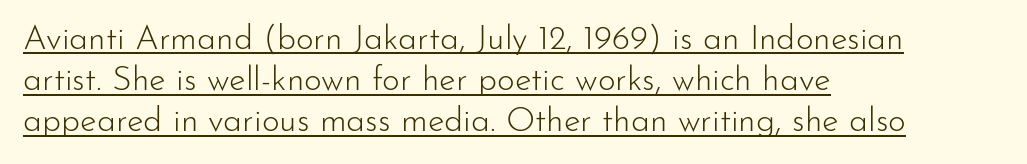
Q: Is the text bold? A: No.
Q: Is the text italic (slanted)? A: No, it is upright.
Q: Is the typeface a serif or a sans-serif typeface? A: Sans-serif.
Q: Is the text underlined? A: Yes.
Q: How is the paragraph aligned? A: Left-aligned.
Q: Is the spacing between letters normal or unusually wide? A: Normal.
Q: Width (condensed, normal, or wide)? A: Normal.
Q: Stroke contrast? A: Low.
Q: x-height? A: Small.
Q: Monospaced? A: No.
